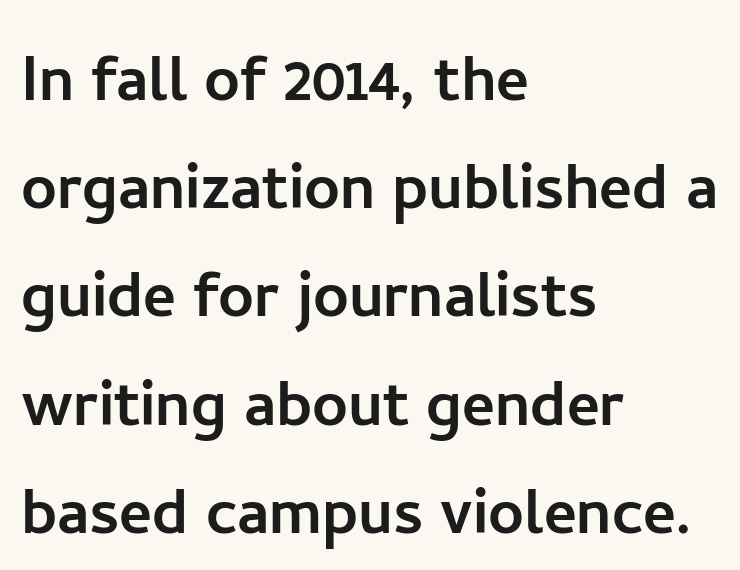
Q: Is the text italic (slanted)? A: No, it is upright.
Q: Is the typeface a serif or a sans-serif typeface? A: Sans-serif.
Q: Is the text underlined? A: No.
Q: How is the paragraph aligned? A: Left-aligned.
Q: Is the spacing between letters normal or unusually wide? A: Normal.
Q: Is the spacing between lines tight, normal or loose? A: Normal.
Q: Width (condensed, normal, or wide)? A: Normal.
Q: Stroke contrast? A: Low.
Q: x-height? A: Medium.
Q: Monospaced? A: No.
